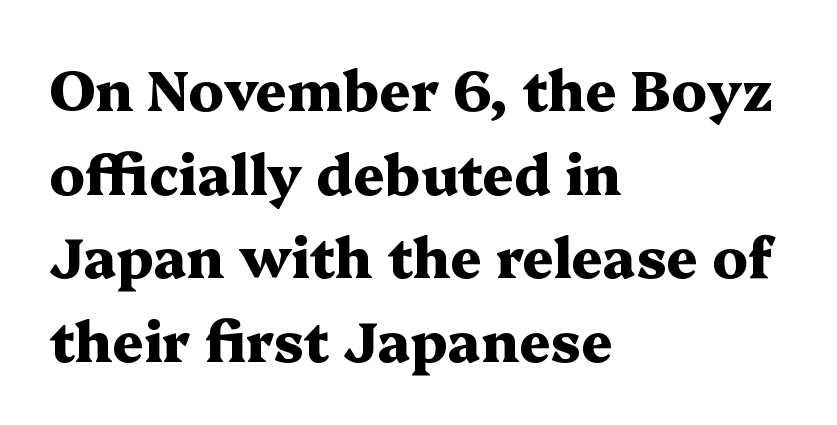
This sample uses plain, unmodified letter spacing. Reading down the block, your eye returns to a fixed left position each line. Old-style or modern, the face here clearly has serifs. Descenders hang freely into open space. The face used here has the dense, thick strokes of a bold.
